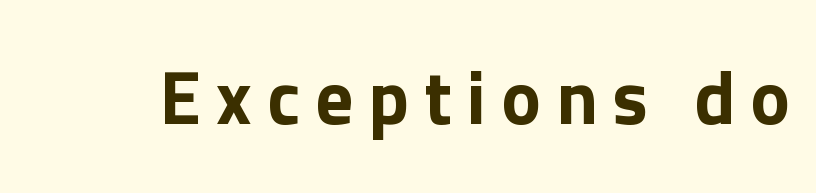
Descender tails drop into unmarked territory. The type family on display is of the sans-serif kind. The tracking jumps out immediately: characters are airy and widely separated. It's the straight-up-and-down kind of type.
